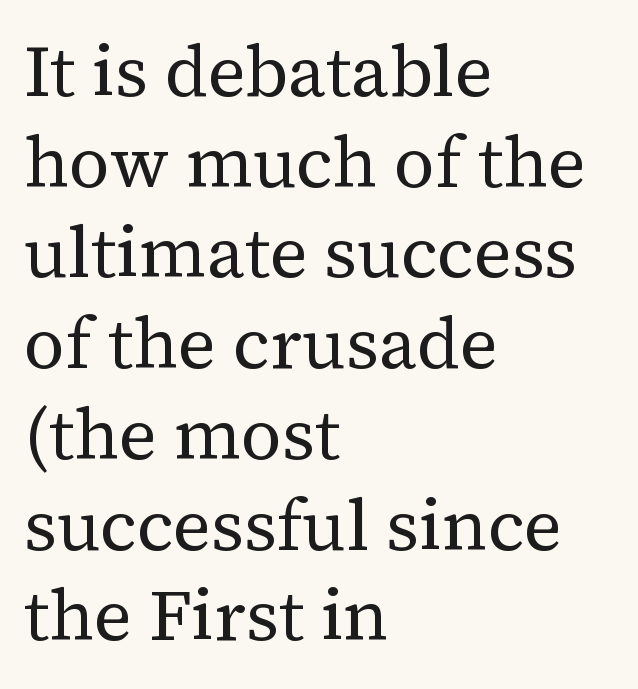
{"serif": "yes", "italic": "no", "bold": "no", "weight": "regular", "width": "normal", "stroke_contrast": "medium", "x_height": "medium", "monospaced": "no", "underline": "no", "align": "left", "line_spacing": "normal", "line_spacing_ratio": 1.26, "letter_spacing": "normal", "letter_spacing_em": 0.0, "glyph_px": 72}
